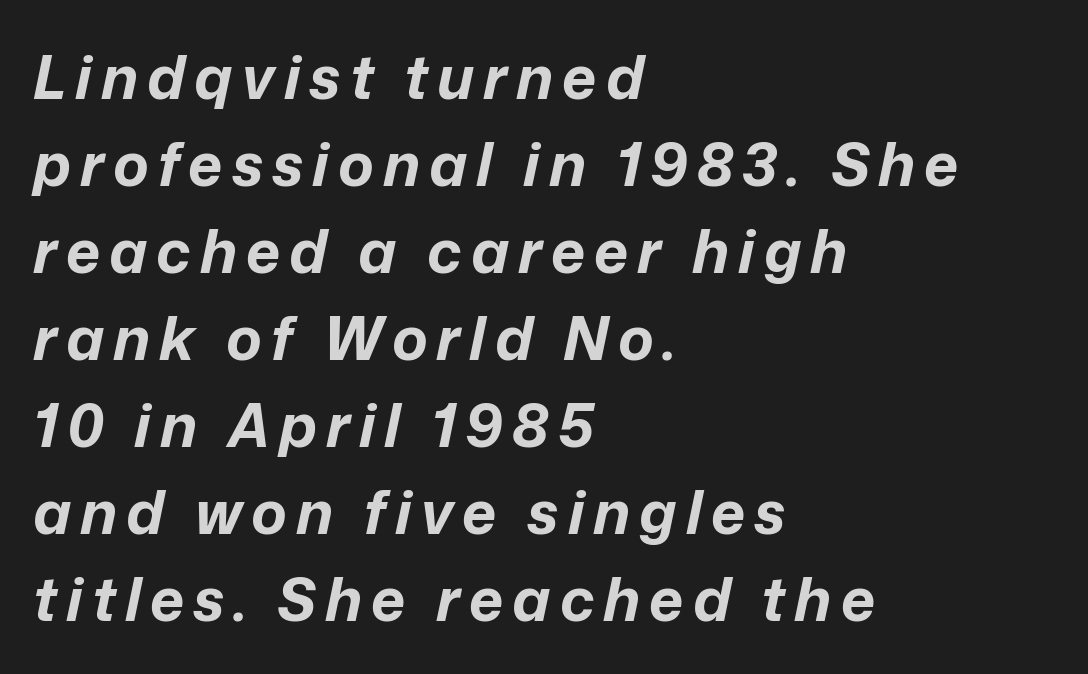
Q: Is the text bold? A: Yes.
Q: Is the text italic (slanted)? A: Yes, it leans right by about 12 degrees.
Q: Is the text underlined? A: No.
Q: How is the paragraph aligned? A: Left-aligned.
Q: Is the spacing between lines tight, normal or loose? A: Normal.
Q: Width (condensed, normal, or wide)? A: Normal.
Q: Stroke contrast? A: Low.
Q: x-height? A: Medium.
Q: Monospaced? A: No.
